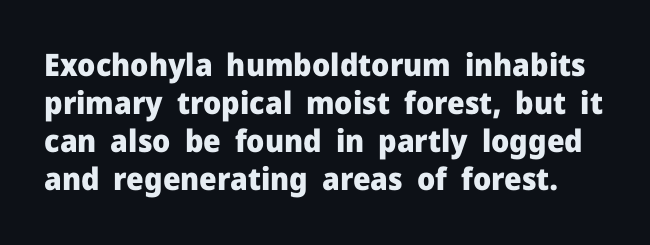
The passage shown has conventional tracking throughout. Just letters on the line, the space beneath them empty. Note the varied advance widths — an 'i' is clearly narrower than an 'm'. The letters stand upright; this is a roman face.
